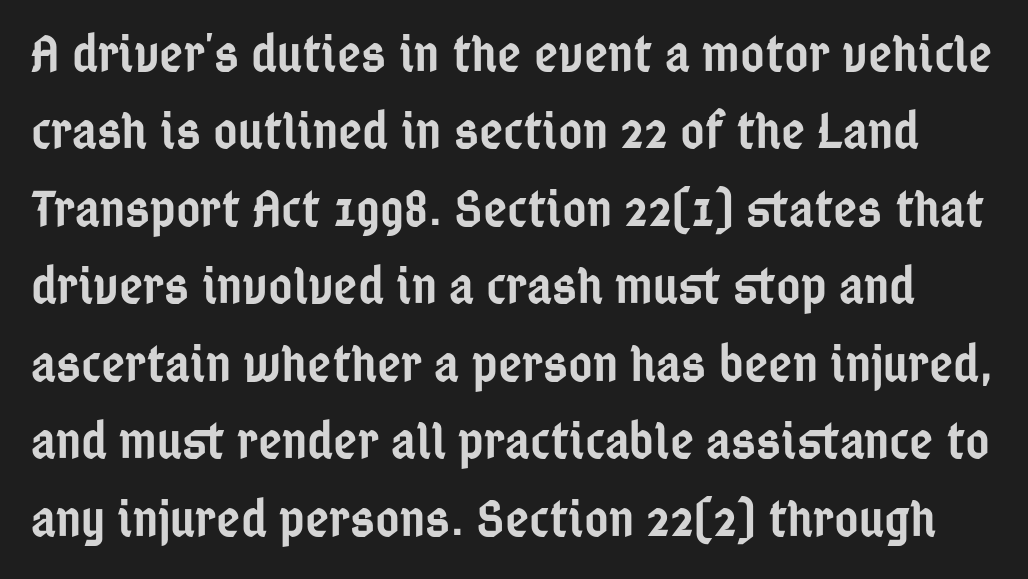
Tracking value appears to be zero — textbook default spacing. In terms of posture, this sample is upright. Font category for this specimen: sans-serif. The strokes are fattened partway — semibold, not bold. Glance below the letters and you will spot only blank space. The letters advance in unequal steps, a hallmark of proportional type.
